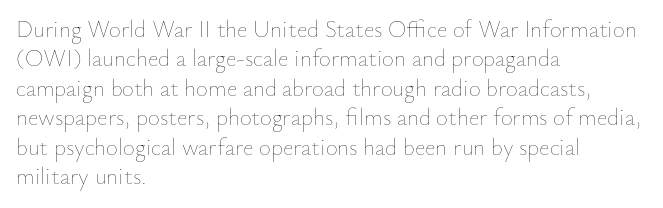
The image shows 23 px text type, upright; set left-aligned, normal line spacing (1.28x), normal letter spacing, not underlined.
